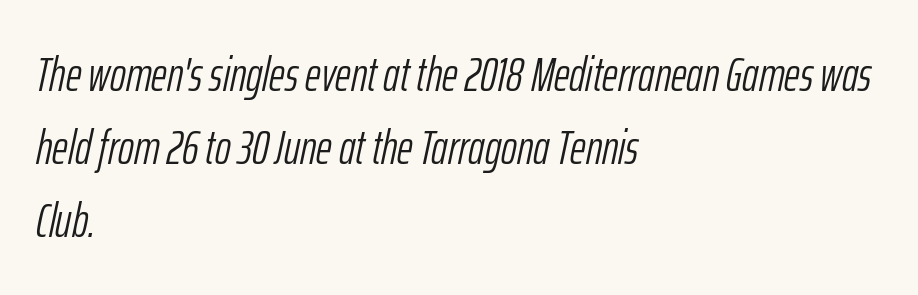
The image shows 48 px light, condensed type, italic (leaning right); set left-aligned, normal line spacing (1.52x), normal letter spacing, not underlined; low stroke contrast and a medium x-height.
